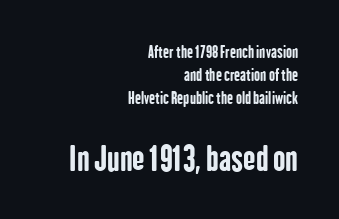
Whoever set this made the second block the dominant, larger element. The leading is moderate, giving the passage an even texture. Is this a fixed-width face? No — the glyphs have proportional, varying widths. No italicization has been applied; the sample stays upright. Casual observation: everything's shoved over to the right. The line texture is even and compact thanks to regular tracking.
